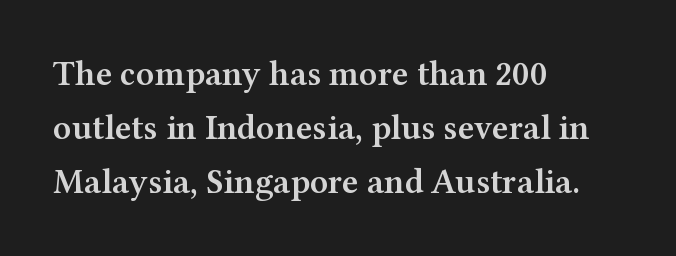
The image shows 35 px semibold, wide serif type, upright; set left-aligned, normal line spacing (1.55x), normal letter spacing, not underlined; medium stroke contrast and a medium x-height.
